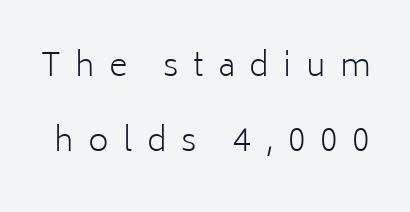
The image shows 32 px light sans-serif type, upright; set loose line spacing (2.34x), unusually wide letter spacing (+0.45 em), not underlined; low stroke contrast and a medium x-height.
